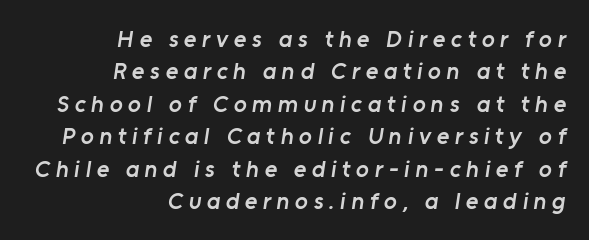
Q: Is the text bold? A: Semi-bold.
Q: Is the text underlined? A: No.
Q: How is the paragraph aligned? A: Right-aligned.
Q: Is the spacing between letters normal or unusually wide? A: Unusually wide.
Q: Is the spacing between lines tight, normal or loose? A: Normal.
